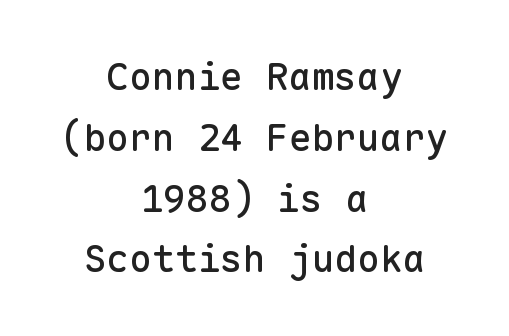
The image shows 38 px sans-serif type, upright, monospaced; set centered, normal line spacing (1.6x), normal letter spacing, not underlined; low stroke contrast and a medium x-height.
